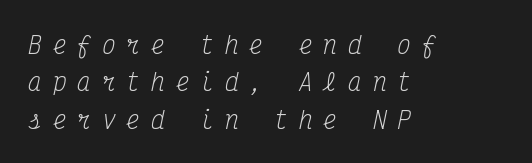
The passage shown is not bold in any degree. Beneath every word, the page is bare. Here the glyphs are tracked loosely, breaking word shapes into spaced letters. Summary of vertical rhythm: regular, with standard interline spacing. The axis of the letterforms is tilted away from vertical.
